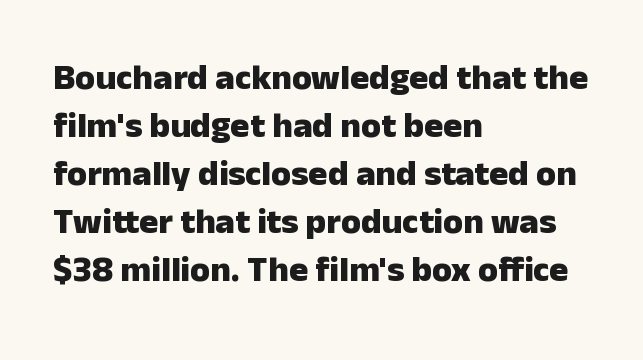
The image shows 36 px heavy sans-serif type, upright; set left-aligned, normal line spacing (1.33x), normal letter spacing, not underlined; low stroke contrast and a medium x-height.
